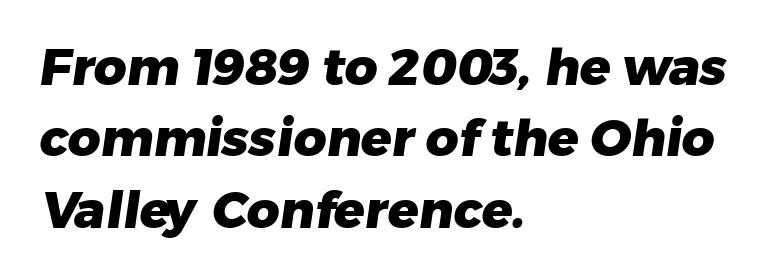
{"serif": "no", "bold": "yes", "weight": "heavy", "width": "normal", "stroke_contrast": "low", "x_height": "medium", "monospaced": "no", "underline": "no", "align": "left", "line_spacing": "normal", "line_spacing_ratio": 1.4, "letter_spacing": "normal", "letter_spacing_em": 0.0, "glyph_px": 51}
